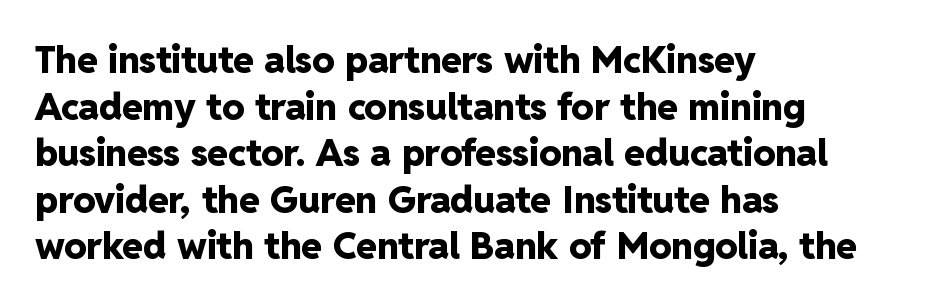
The image shows 37 px heavy sans-serif type, upright; set left-aligned, normal line spacing (1.26x), normal letter spacing, not underlined; low stroke contrast and a medium x-height.
